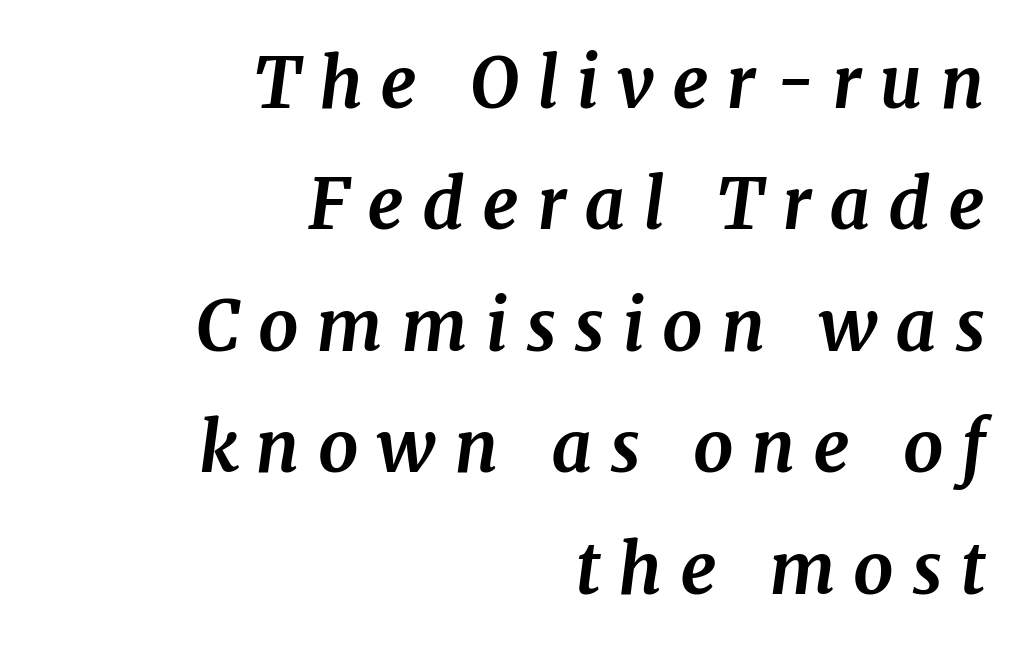
{"serif": "yes", "italic": "yes", "lean": "right", "slant_degrees": 7, "bold": "yes", "weight": "bold", "width": "normal", "stroke_contrast": "medium", "x_height": "medium", "monospaced": "no", "underline": "no", "align": "right", "line_spacing_ratio": 1.71, "letter_spacing": "wide", "letter_spacing_em": 0.25, "glyph_px": 71}
